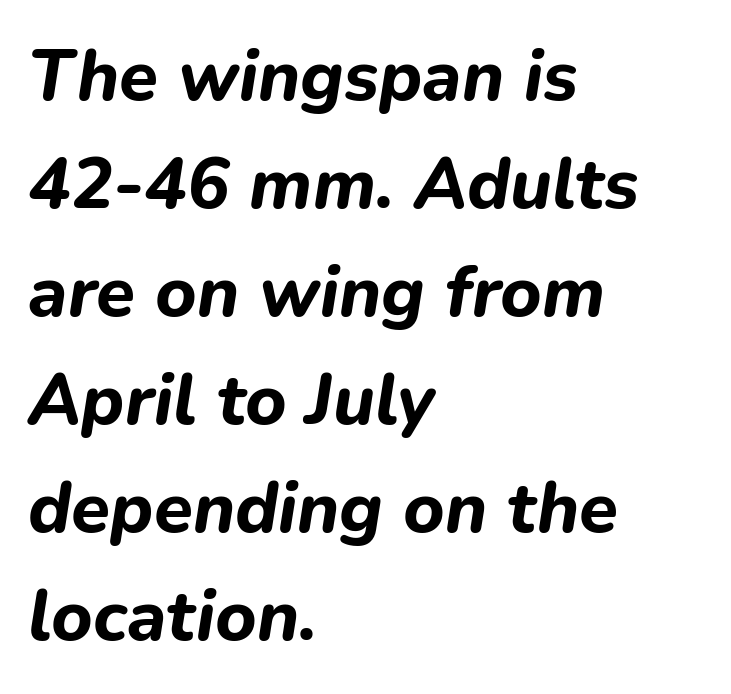
Q: Is the text bold? A: Yes.
Q: Is the text italic (slanted)? A: Yes, it leans right by about 9 degrees.
Q: Is the text underlined? A: No.
Q: How is the paragraph aligned? A: Left-aligned.
Q: Is the spacing between letters normal or unusually wide? A: Normal.
Q: Is the spacing between lines tight, normal or loose? A: Normal.
Q: Width (condensed, normal, or wide)? A: Normal.
Q: Stroke contrast? A: Low.
Q: x-height? A: Medium.
Q: Monospaced? A: No.
